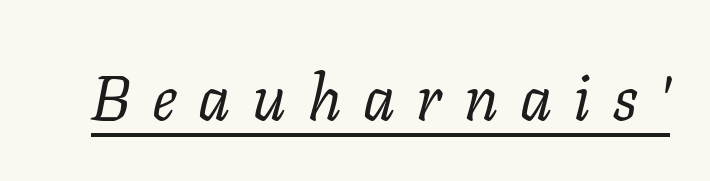
A typesetter would call this proportional, since set widths differ per character. Letters have the restrained weight of plain body copy at most. Tracking value appears strongly positive — letters spread wide. Emphasis-style slanted type is in use.
